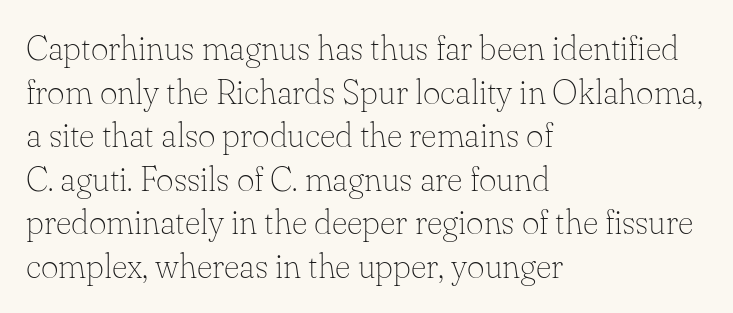
Plain, unruled lines of type. In terms of letterspacing, this is plain default setting. The paragraph has a hard left edge and a soft right edge. Unlike a clean sans, this face finishes its strokes with serifs. Does the leading feel generous? No, just average. Nope, not italic — everything's standing straight.
